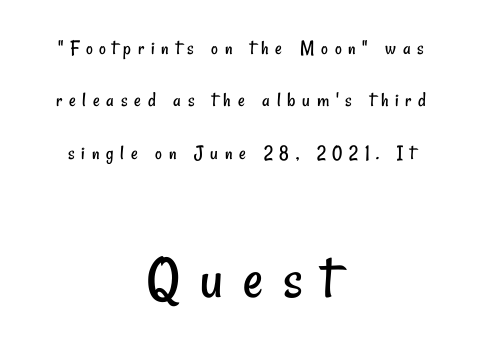
The image shows 62 px regular-weight, condensed sans-serif type; set centered, loose line spacing (2.49x), unusually wide letter spacing (+0.32 em), not underlined; the second (bottom) block is 2.95x larger; low stroke contrast and a small x-height.
